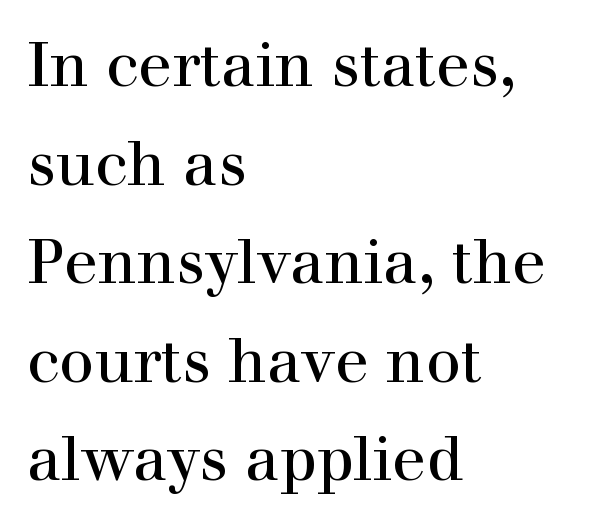
{"serif": "yes", "italic": "no", "width": "normal", "x_height": "medium", "monospaced": "no", "underline": "no", "align": "left", "line_spacing": "normal", "line_spacing_ratio": 1.59, "letter_spacing": "normal", "letter_spacing_em": 0.0, "glyph_px": 62}
